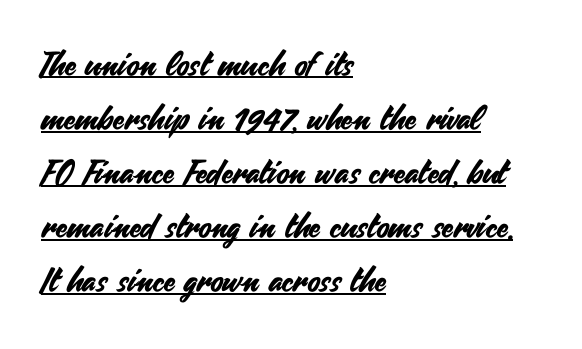
{"serif": "no", "width": "normal", "stroke_contrast": "medium", "x_height": "small", "monospaced": "no", "underline": "yes", "align": "left", "line_spacing": "normal", "line_spacing_ratio": 1.64, "letter_spacing": "normal", "letter_spacing_em": 0.0, "glyph_px": 33}
